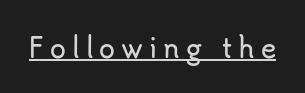
{"italic": "no", "underline": "yes", "letter_spacing": "wide", "letter_spacing_em": 0.23, "glyph_px": 26}
